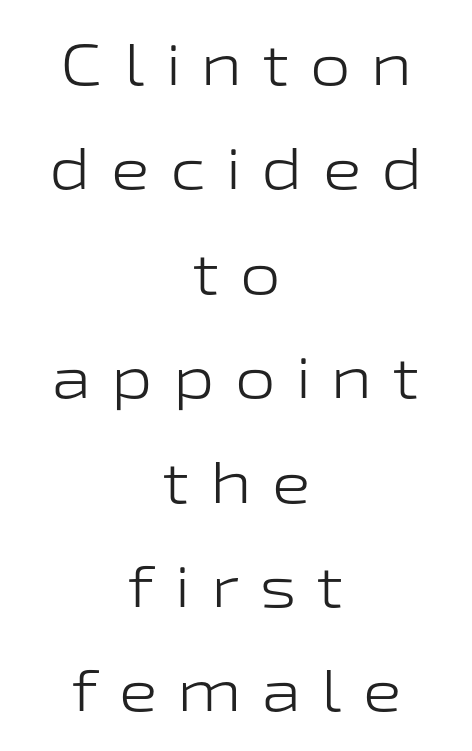
The image shows 58 px light, wide sans-serif type, upright; set centered, line spacing 1.8x, unusually wide letter spacing (+0.35 em), not underlined; low stroke contrast and a medium x-height.
